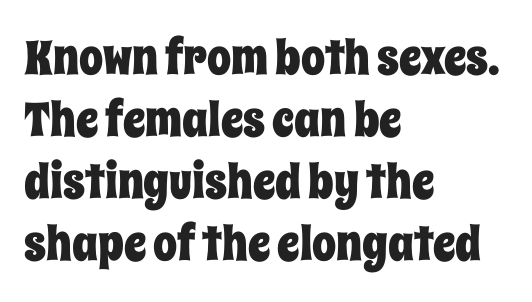
Q: Is the text italic (slanted)? A: No, it is upright.
Q: Is the text underlined? A: No.
Q: How is the paragraph aligned? A: Left-aligned.
Q: Is the spacing between letters normal or unusually wide? A: Normal.
Q: Is the spacing between lines tight, normal or loose? A: Normal.
Q: Width (condensed, normal, or wide)? A: Condensed.
Q: Stroke contrast? A: Low.
Q: x-height? A: Large.
Q: Monospaced? A: No.
